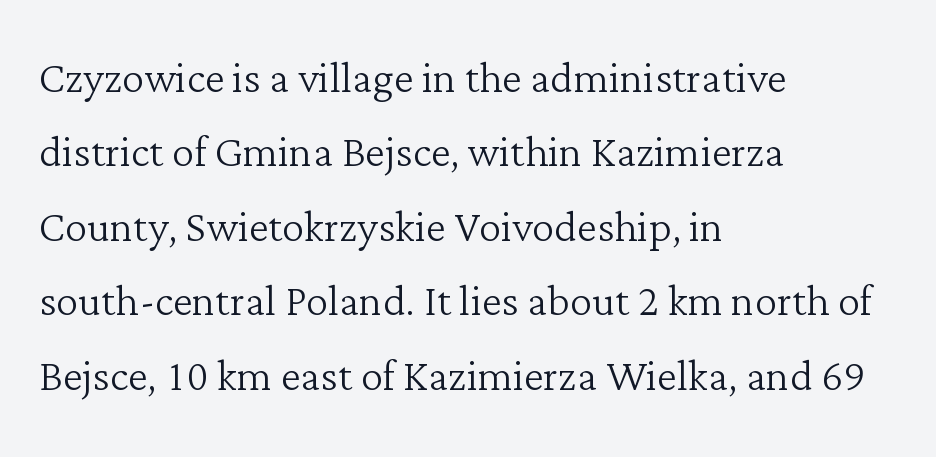
Q: Is the text bold? A: No.
Q: Is the text italic (slanted)? A: No, it is upright.
Q: Is the typeface a serif or a sans-serif typeface? A: Serif.
Q: Is the text underlined? A: No.
Q: How is the paragraph aligned? A: Left-aligned.
Q: Is the spacing between letters normal or unusually wide? A: Normal.
Q: Is the spacing between lines tight, normal or loose? A: Normal.
Q: Width (condensed, normal, or wide)? A: Normal.
Q: Stroke contrast? A: Low.
Q: x-height? A: Medium.
Q: Monospaced? A: No.
